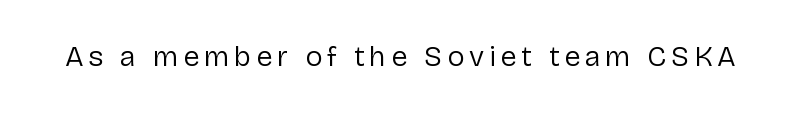
{"serif": "no", "italic": "no", "bold": "no", "weight": "regular", "width": "normal", "stroke_contrast": "low", "x_height": "medium", "monospaced": "no", "underline": "no", "glyph_px": 29}
